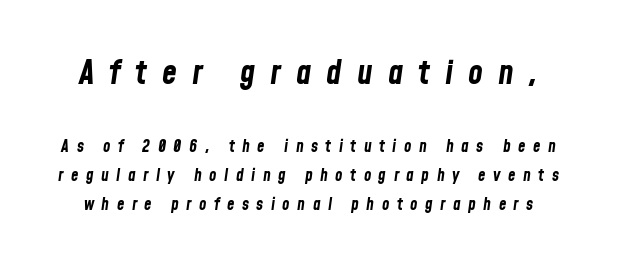
Think of a printed novel: that variable character pitch is what you see here. Glance below the letters and you will spot only blank space. Substantial extra tracking has been applied to these lines. Two sizes are in play, and the larger belongs to the first block. Italic: yes, the glyphs are oblique. These lines carry a lot of weight — the face is fully bold.
